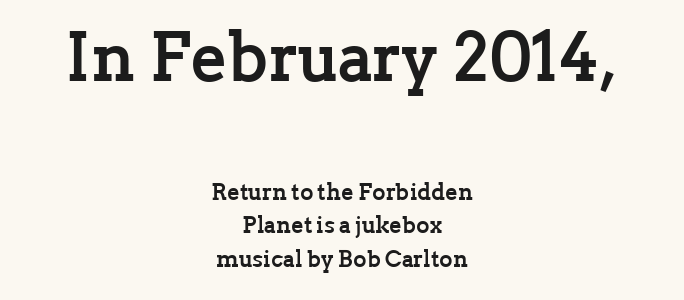
{"serif": "yes", "italic": "no", "bold": "yes", "weight": "semibold", "width": "normal", "stroke_contrast": "low", "x_height": "medium", "monospaced": "no", "underline": "no", "align": "center", "line_spacing": "normal", "line_spacing_ratio": 1.46, "letter_spacing": "normal", "letter_spacing_em": 0.0, "larger_block": "first", "size_ratio": 2.96, "glyph_px": 68}
